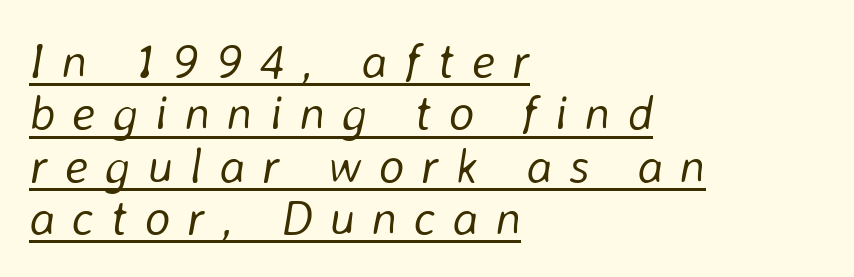
Reading down the column, the eye jumps only a short way to each next line. This sample uses an oblique cut, with every glyph tilted off the vertical. Observe the wide spacing: letters keep a clear distance from each other. Heft: none added — not bold. This sample carries an underscore along the baseline area.
